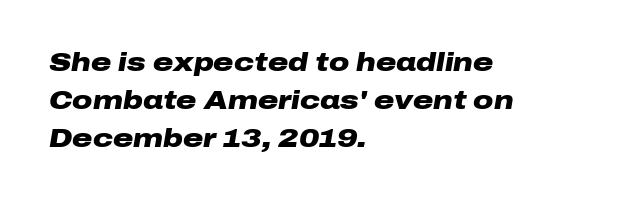
Q: Is the text bold? A: Yes.
Q: Is the text italic (slanted)? A: Yes, it leans right by about 10 degrees.
Q: Is the text underlined? A: No.
Q: How is the paragraph aligned? A: Left-aligned.
Q: Is the spacing between letters normal or unusually wide? A: Normal.
Q: Is the spacing between lines tight, normal or loose? A: Normal.
